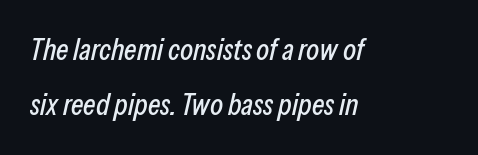
Between one letter and the next there's only the usual sliver of space. The area under the type is left untouched. The font's italic variant was chosen for this text. The face used here is proportionally spaced, like ordinary book or web type. The rag falls on the right side of this text block.
